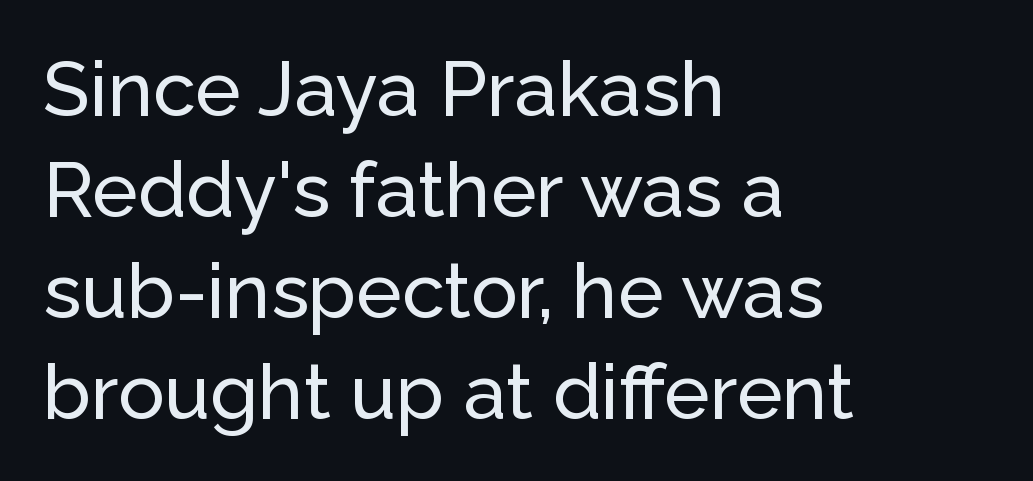
Q: Is the text italic (slanted)? A: No, it is upright.
Q: Is the typeface a serif or a sans-serif typeface? A: Sans-serif.
Q: Is the text underlined? A: No.
Q: How is the paragraph aligned? A: Left-aligned.
Q: Is the spacing between letters normal or unusually wide? A: Normal.
Q: Is the spacing between lines tight, normal or loose? A: Normal.
Q: Width (condensed, normal, or wide)? A: Normal.
Q: Stroke contrast? A: Low.
Q: x-height? A: Medium.
Q: Monospaced? A: No.
